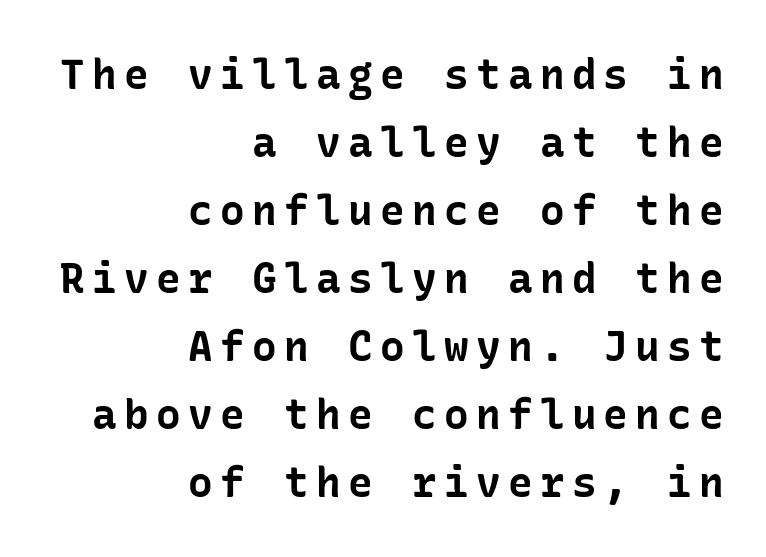
Are there feet on the stems? There aren't — it's a sans. The compositor pushed each line to the right boundary. Every stem runs plumb, perpendicular to the baseline. Strong, thick strokes mark this as bold type. The baseline area is clear.
